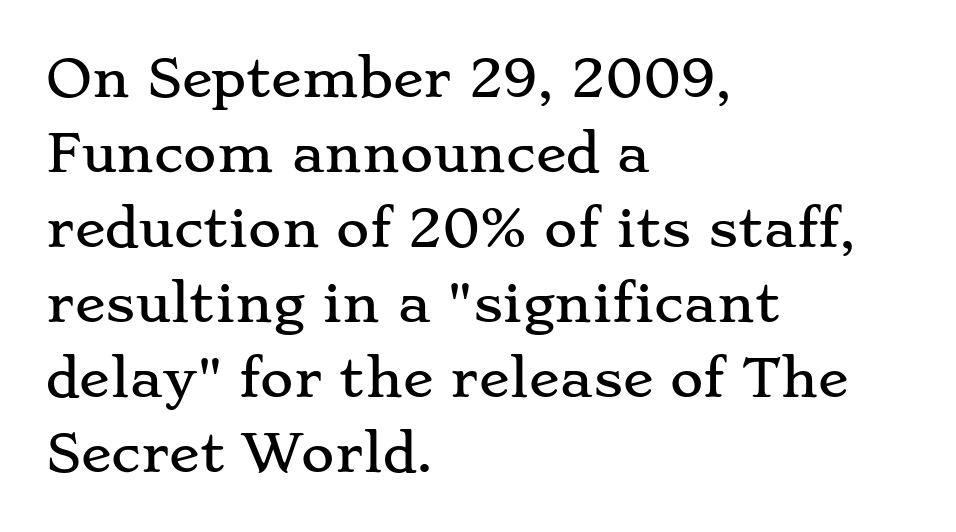
{"serif": "yes", "italic": "no", "width": "wide", "stroke_contrast": "low", "x_height": "small", "monospaced": "no", "underline": "no", "align": "left", "line_spacing": "normal", "line_spacing_ratio": 1.47, "letter_spacing": "normal", "letter_spacing_em": 0.0, "glyph_px": 51}
